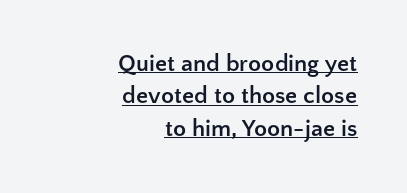
The image shows 24 px bold type, upright; set right-aligned, normal line spacing (1.35x), normal letter spacing, underlined.
